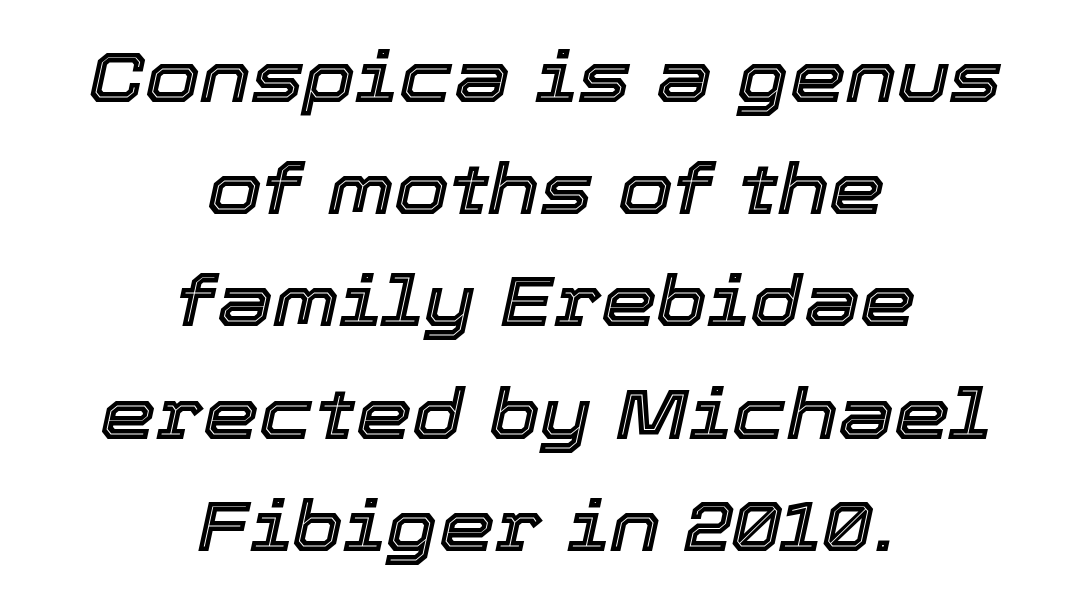
Q: Is the text italic (slanted)? A: Yes, it leans right by about 12 degrees.
Q: Is the text underlined? A: No.
Q: How is the paragraph aligned? A: Centered.
Q: Is the spacing between letters normal or unusually wide? A: Normal.
Q: Is the spacing between lines tight, normal or loose? A: Normal.
Q: Width (condensed, normal, or wide)? A: Normal.
Q: x-height? A: Medium.
Q: Monospaced? A: No.
